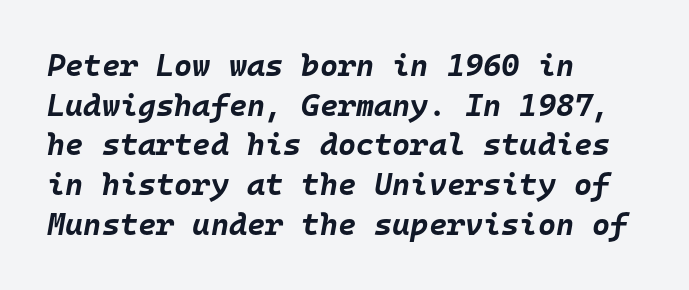
A classic flush-left, rag-right setting is used for this passage. Fixed-width glyphs throughout — classic coding-font behaviour. Is there much room between lines? A standard amount, neither cramped nor airy. I'd describe the lettering as bold — thick and assertive. Nothing unusual about the tracking: characters are spaced as the font intends. Does the lettering tilt? It does — this is italic.
